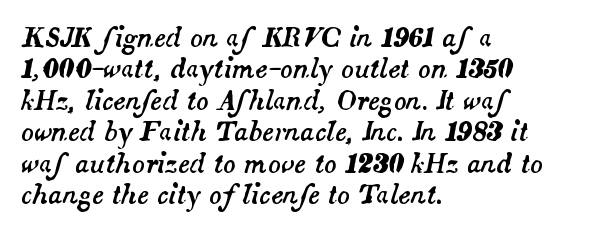
The image shows 26 px text type, italic (leaning right); set left-aligned, line spacing 1.21x, normal letter spacing, not underlined.
